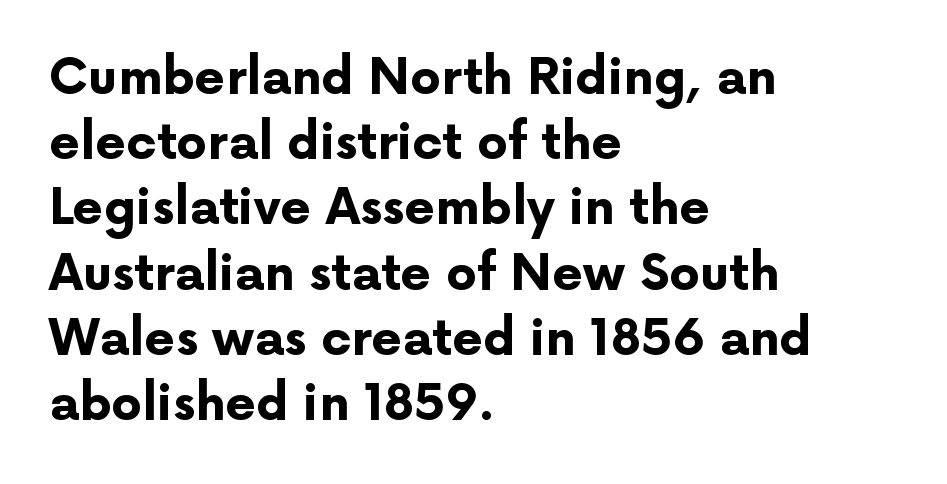
The block of text has a typical density, with ordinary space between rows. The glyphs are unaccompanied by any horizontal stroke below them. If you drew a ruler down the left edge, every line would touch it. Does the weight exceed regular? Yes, all the way to bold. Proportional: the letters do not fall into vertical columns.
